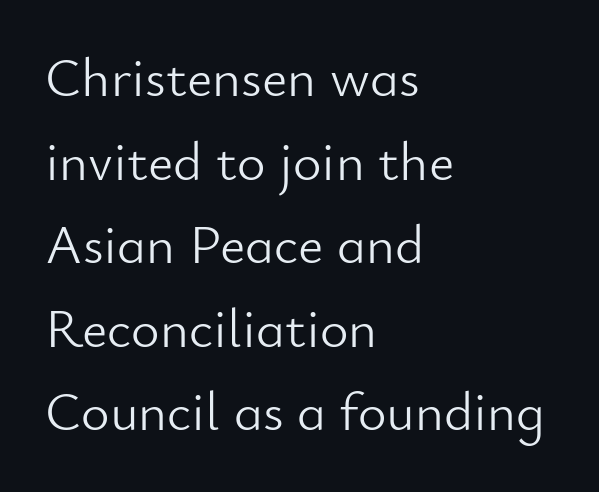
{"serif": "no", "italic": "no", "bold": "no", "weight": "light", "width": "normal", "stroke_contrast": "low", "x_height": "small", "monospaced": "no", "underline": "no", "align": "left", "line_spacing": "normal", "line_spacing_ratio": 1.52, "letter_spacing": "normal", "letter_spacing_em": 0.0, "glyph_px": 55}
